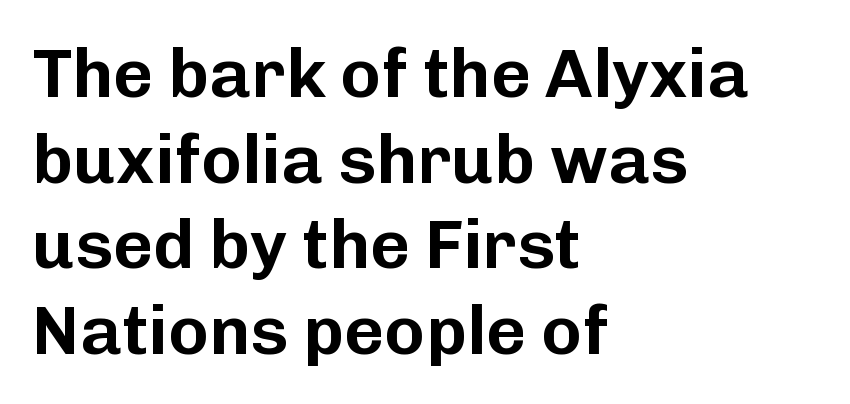
{"serif": "no", "italic": "no", "width": "normal", "stroke_contrast": "low", "x_height": "medium", "monospaced": "no", "underline": "no", "align": "left", "line_spacing_ratio": 1.24, "letter_spacing": "normal", "letter_spacing_em": 0.0, "glyph_px": 69}
